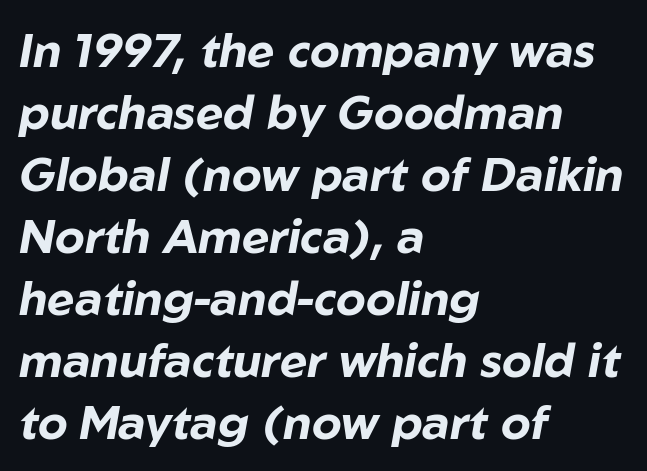
Q: Is the text bold? A: Yes.
Q: Is the text italic (slanted)? A: Yes, it leans right by about 10 degrees.
Q: Is the text underlined? A: No.
Q: How is the paragraph aligned? A: Left-aligned.
Q: Is the spacing between letters normal or unusually wide? A: Normal.
Q: Is the spacing between lines tight, normal or loose? A: Normal.
Q: Width (condensed, normal, or wide)? A: Normal.
Q: Stroke contrast? A: Low.
Q: x-height? A: Medium.
Q: Monospaced? A: No.
